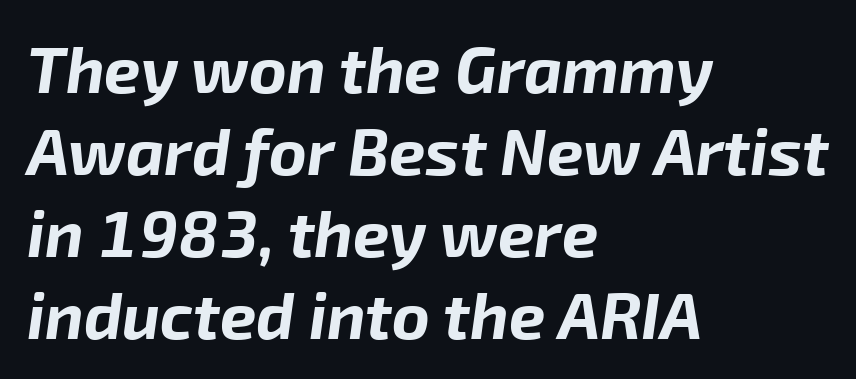
{"italic": "yes", "lean": "right", "slant_degrees": 8, "bold": "yes", "weight": "bold", "width": "normal", "stroke_contrast": "low", "x_height": "medium", "monospaced": "no", "underline": "no", "align": "left", "line_spacing": "normal", "line_spacing_ratio": 1.26, "letter_spacing": "normal", "letter_spacing_em": 0.0, "glyph_px": 65}
